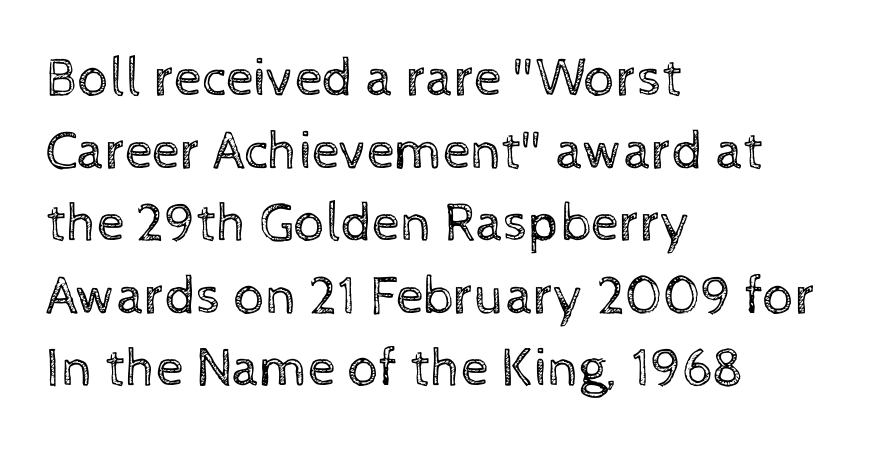
Q: Is the text bold? A: No.
Q: Is the text italic (slanted)? A: No, it is upright.
Q: Is the text underlined? A: No.
Q: How is the paragraph aligned? A: Left-aligned.
Q: Is the spacing between letters normal or unusually wide? A: Normal.
Q: Is the spacing between lines tight, normal or loose? A: Normal.
Q: Width (condensed, normal, or wide)? A: Normal.
Q: x-height? A: Medium.
Q: Monospaced? A: No.
